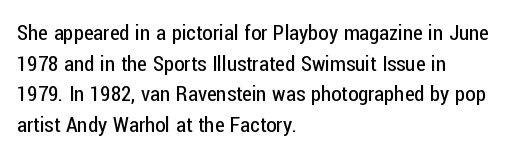
The image shows 21 px text type, upright; set left-aligned, normal line spacing (1.46x), normal letter spacing, not underlined.
